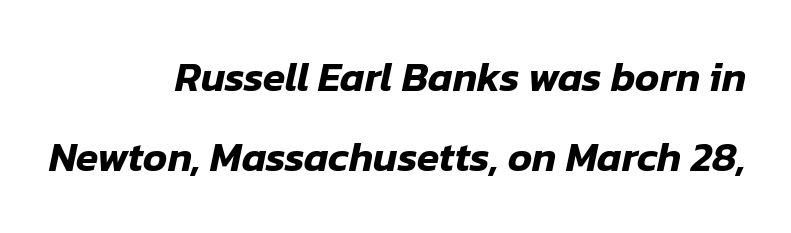
{"italic": "yes", "lean": "right", "slant_degrees": 12, "width": "normal", "stroke_contrast": "low", "x_height": "medium", "monospaced": "no", "underline": "no", "align": "right", "line_spacing": "loose", "line_spacing_ratio": 1.94, "letter_spacing": "normal", "letter_spacing_em": 0.0, "glyph_px": 41}
